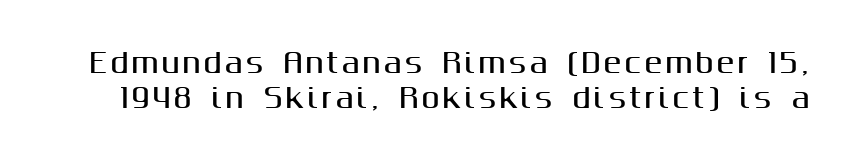
Q: Is the text italic (slanted)? A: No, it is upright.
Q: Is the text underlined? A: No.
Q: Is the spacing between lines tight, normal or loose? A: Normal.
